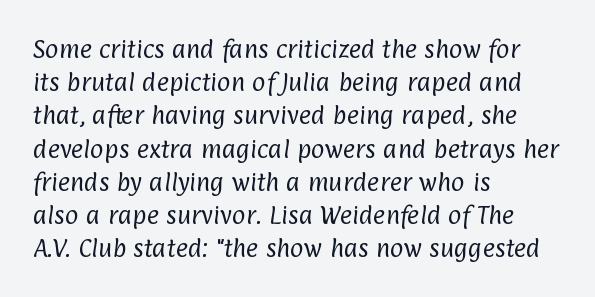
The image shows 21 px text type; set left-aligned, normal line spacing (1.58x), normal letter spacing, not underlined.
